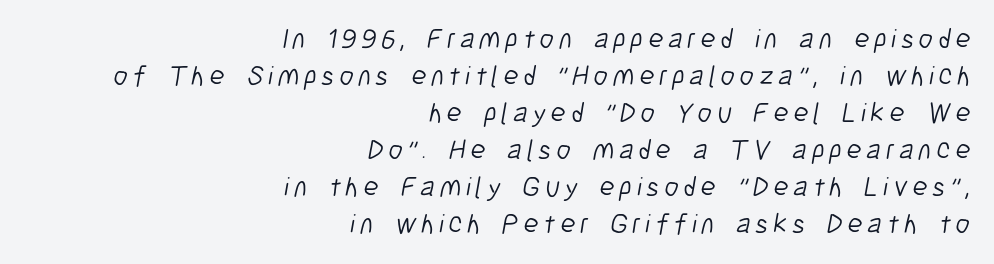
Q: Is the text bold? A: No.
Q: Is the typeface a serif or a sans-serif typeface? A: Sans-serif.
Q: Is the text underlined? A: No.
Q: How is the paragraph aligned? A: Right-aligned.
Q: Is the spacing between lines tight, normal or loose? A: Normal.
Q: Width (condensed, normal, or wide)? A: Condensed.
Q: Stroke contrast? A: Low.
Q: x-height? A: Medium.
Q: Monospaced? A: No.
